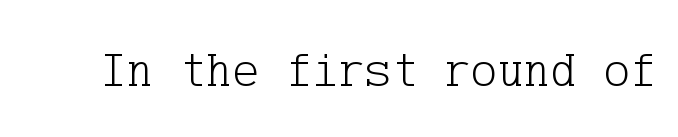
The words here are not underlined. Ink coverage per letter is moderate at most. Does extra space separate the letters? No, they use regular spacing. Unlike italic type, these characters show no tilt at all. A serif font was chosen for this passage.
